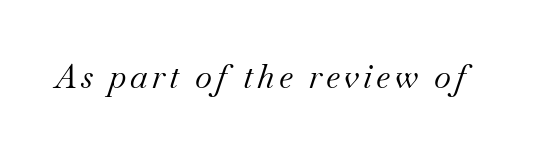
Lines of text with bare space underneath. Looks like regular typesetting: each glyph gets only the width it needs. The font family rendered here belongs to the serif group. Stem width sits at or under what a default text font uses. Italic: yes, the glyphs are oblique.
